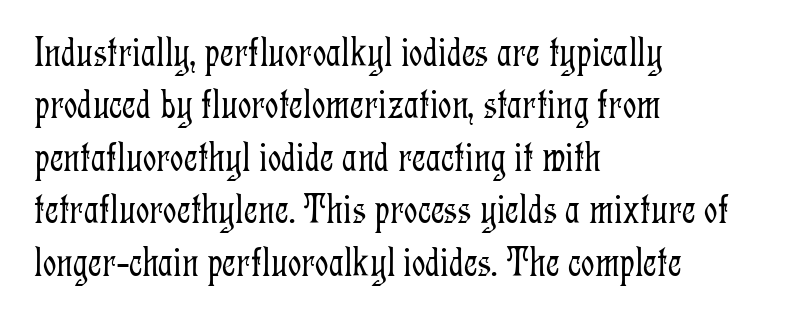
The image shows 42 px light, condensed serif type, upright; set left-aligned, normal line spacing (1.25x), normal letter spacing, not underlined; low stroke contrast and a medium x-height.
